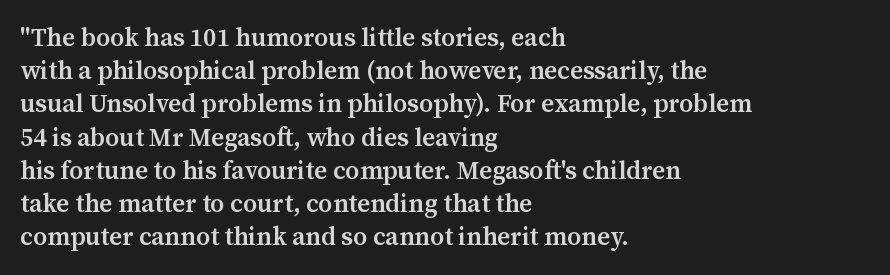
The image shows 25 px text type, upright; set left-aligned, normal line spacing (1.33x), normal letter spacing, not underlined.
